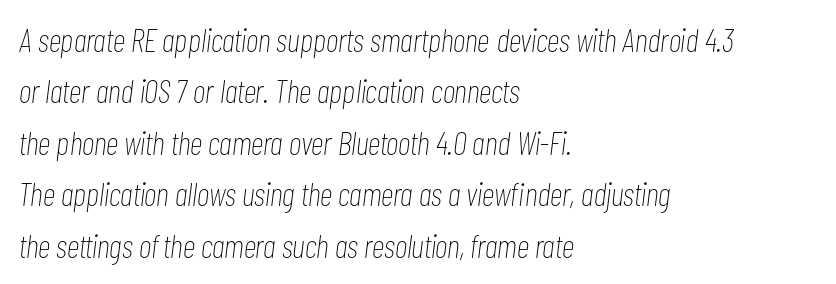
{"italic": "yes", "lean": "right", "slant_degrees": 7, "bold": "no", "weight": "thin", "width": "condensed", "stroke_contrast": "low", "x_height": "medium", "monospaced": "no", "underline": "no", "align": "left", "line_spacing": "normal", "line_spacing_ratio": 1.56, "letter_spacing": "normal", "letter_spacing_em": 0.0, "glyph_px": 33}
